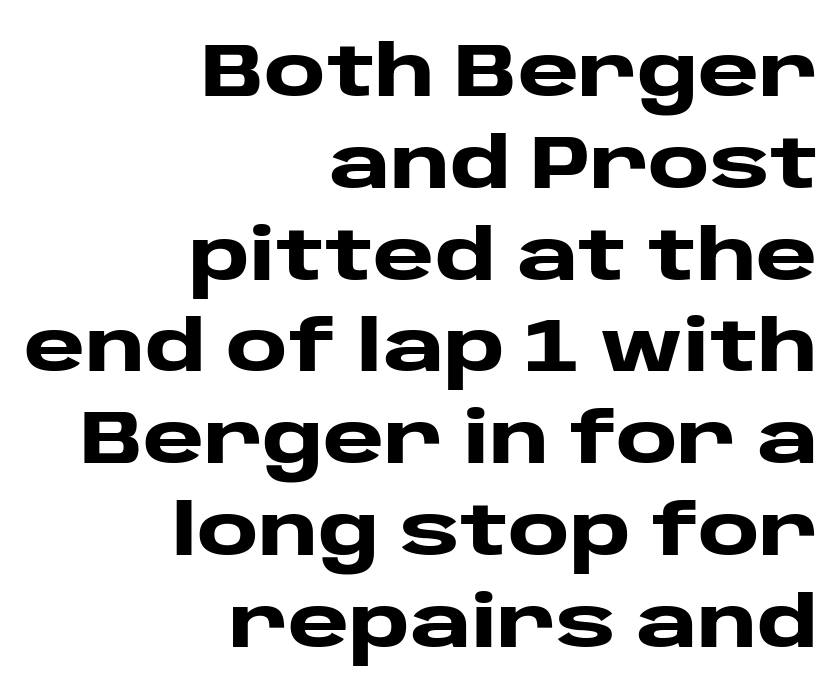
{"serif": "no", "italic": "no", "bold": "yes", "weight": "heavy", "width": "wide", "stroke_contrast": "low", "x_height": "large", "monospaced": "no", "underline": "no", "align": "right", "line_spacing_ratio": 1.24, "letter_spacing": "normal", "letter_spacing_em": 0.0, "glyph_px": 74}
